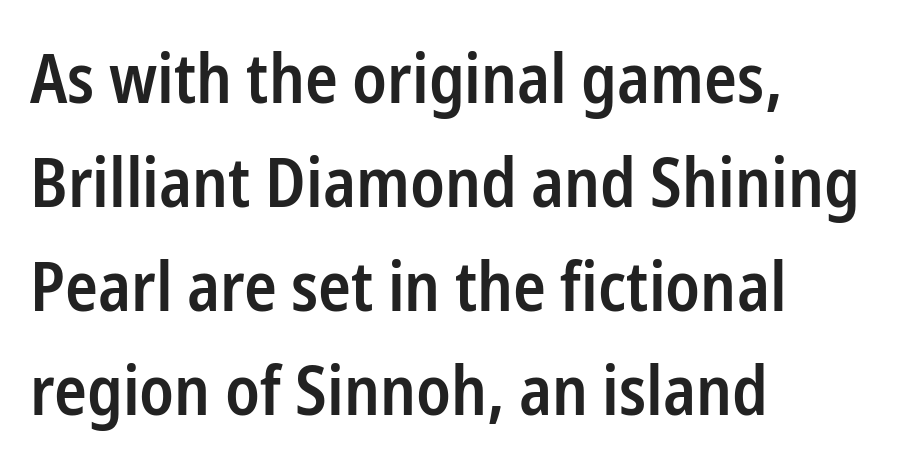
The vertical gap from one line to the next is medium. Here the designer chose a conventional face with non-uniform glyph widths. The letters are semibold — heavier than regular but short of a full bold. Underline: absent. Line beginnings align vertically; line endings do not. Examine the stroke ends and you'll find no serifs.
